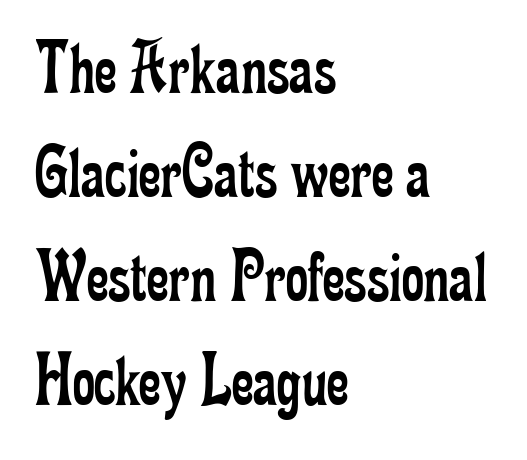
The image shows 77 px regular-weight, condensed serif type, upright; set left-aligned, normal line spacing (1.35x), normal letter spacing, not underlined; low stroke contrast and a small x-height.
